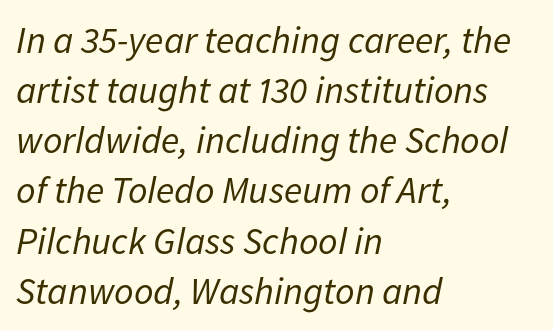
The text block is weighted toward the left margin, trailing off unevenly rightward. The rendering applies a slant to the glyphs. Inter-character spacing is left at the font's built-in metrics. The face used here is proportionally spaced, like ordinary book or web type.
